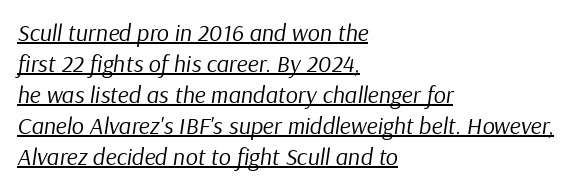
{"italic": "yes", "lean": "right", "slant_degrees": 9, "bold": "no", "underline": "yes", "align": "left", "line_spacing": "normal", "line_spacing_ratio": 1.29, "letter_spacing": "normal", "letter_spacing_em": 0.0, "glyph_px": 24}
